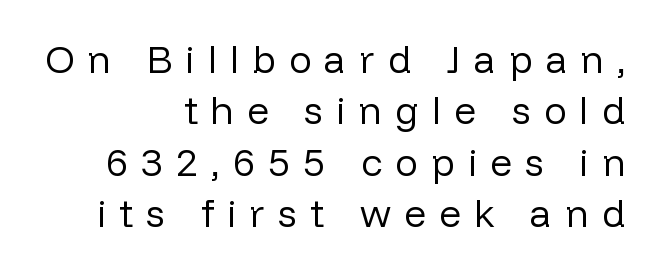
A sans-serif font was chosen for this passage. The line texture is sparse and dotted thanks to wide tracking. Every character sits straight up, as roman type does. Just letters on the line, the space beneath them empty. This block has exactly the height ordinary leading produces. These lines are rendered in a variable-pitch font.
